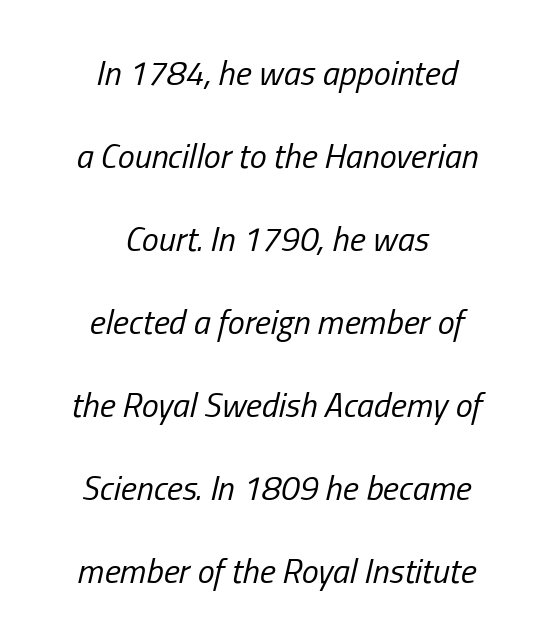
Q: Is the text bold? A: No.
Q: Is the text italic (slanted)? A: Yes, it leans right by about 13 degrees.
Q: Is the text underlined? A: No.
Q: How is the paragraph aligned? A: Centered.
Q: Is the spacing between letters normal or unusually wide? A: Normal.
Q: Is the spacing between lines tight, normal or loose? A: Loose.
Q: Width (condensed, normal, or wide)? A: Condensed.
Q: Stroke contrast? A: Low.
Q: x-height? A: Medium.
Q: Monospaced? A: No.
